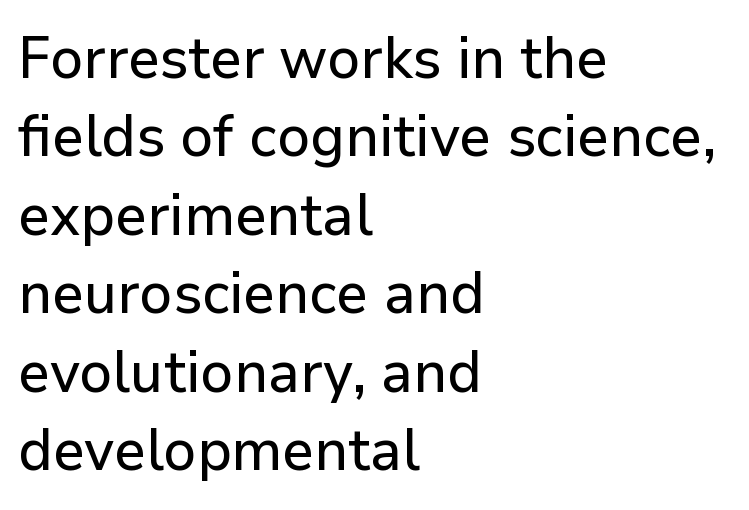
Q: Is the text italic (slanted)? A: No, it is upright.
Q: Is the typeface a serif or a sans-serif typeface? A: Sans-serif.
Q: Is the text underlined? A: No.
Q: How is the paragraph aligned? A: Left-aligned.
Q: Is the spacing between letters normal or unusually wide? A: Normal.
Q: Is the spacing between lines tight, normal or loose? A: Normal.
Q: Width (condensed, normal, or wide)? A: Normal.
Q: Stroke contrast? A: Low.
Q: x-height? A: Medium.
Q: Monospaced? A: No.
